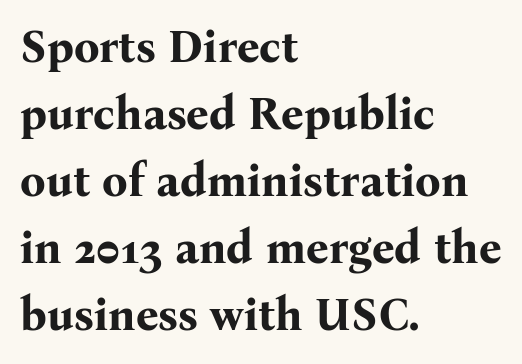
Q: Is the text bold? A: Yes.
Q: Is the text italic (slanted)? A: No, it is upright.
Q: Is the typeface a serif or a sans-serif typeface? A: Serif.
Q: Is the text underlined? A: No.
Q: How is the paragraph aligned? A: Left-aligned.
Q: Is the spacing between letters normal or unusually wide? A: Normal.
Q: Is the spacing between lines tight, normal or loose? A: Normal.
Q: Width (condensed, normal, or wide)? A: Normal.
Q: Stroke contrast? A: Medium.
Q: x-height? A: Medium.
Q: Monospaced? A: No.
